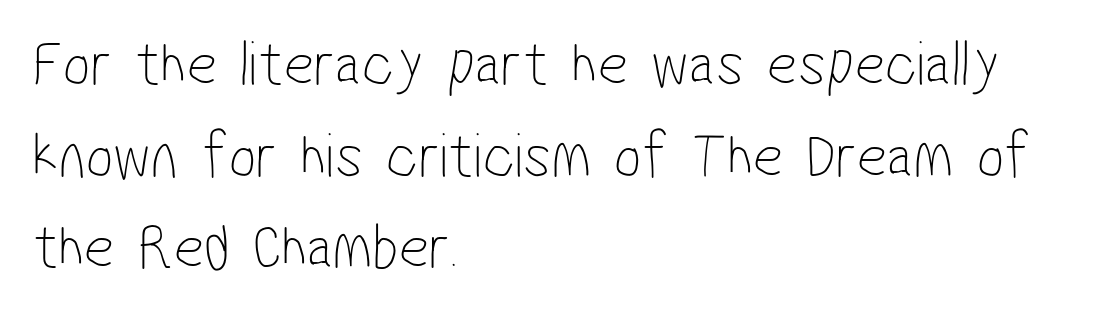
Q: Is the text bold? A: No.
Q: Is the typeface a serif or a sans-serif typeface? A: Sans-serif.
Q: Is the text underlined? A: No.
Q: How is the paragraph aligned? A: Left-aligned.
Q: Is the spacing between letters normal or unusually wide? A: Normal.
Q: Is the spacing between lines tight, normal or loose? A: Normal.
Q: Width (condensed, normal, or wide)? A: Condensed.
Q: Stroke contrast? A: Low.
Q: x-height? A: Medium.
Q: Monospaced? A: No.
